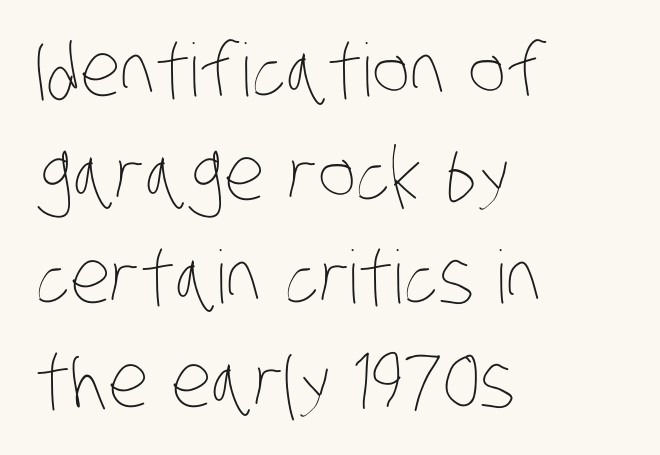
Q: Is the text bold? A: No.
Q: Is the text underlined? A: No.
Q: How is the paragraph aligned? A: Left-aligned.
Q: Is the spacing between letters normal or unusually wide? A: Normal.
Q: Is the spacing between lines tight, normal or loose? A: Normal.
Q: Width (condensed, normal, or wide)? A: Condensed.
Q: Stroke contrast? A: Low.
Q: x-height? A: Large.
Q: Monospaced? A: No.
